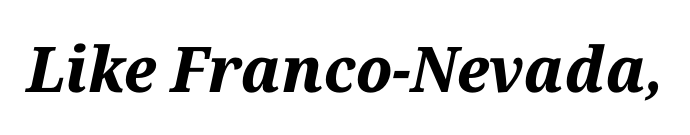
Q: Is the text bold? A: Yes.
Q: Is the text italic (slanted)? A: Yes, it leans right by about 12 degrees.
Q: Is the text underlined? A: No.
Q: Is the spacing between letters normal or unusually wide? A: Normal.
Q: Width (condensed, normal, or wide)? A: Normal.
Q: Stroke contrast? A: Medium.
Q: x-height? A: Medium.
Q: Monospaced? A: No.
